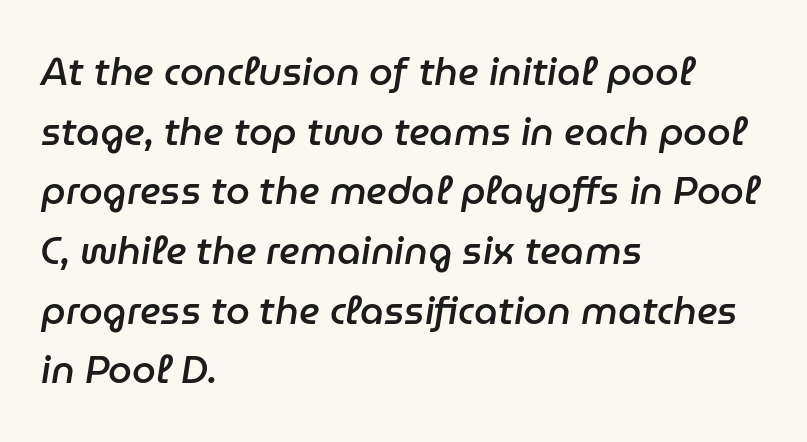
Q: Is the text bold? A: Semi-bold.
Q: Is the text italic (slanted)? A: Yes, it leans right by about 9 degrees.
Q: Is the text underlined? A: No.
Q: How is the paragraph aligned? A: Left-aligned.
Q: Is the spacing between letters normal or unusually wide? A: Normal.
Q: Is the spacing between lines tight, normal or loose? A: Normal.
Q: Width (condensed, normal, or wide)? A: Normal.
Q: Stroke contrast? A: Low.
Q: x-height? A: Medium.
Q: Monospaced? A: No.
